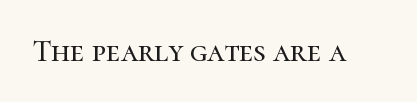
Q: Is the text italic (slanted)? A: No, it is upright.
Q: Is the typeface a serif or a sans-serif typeface? A: Serif.
Q: Is the text underlined? A: No.
Q: Is the spacing between letters normal or unusually wide? A: Normal.
Q: Width (condensed, normal, or wide)? A: Normal.
Q: Stroke contrast? A: High.
Q: x-height? A: Medium.
Q: Monospaced? A: No.
